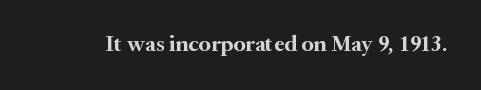
The image shows 23 px bold type, upright; set normal letter spacing, not underlined.
